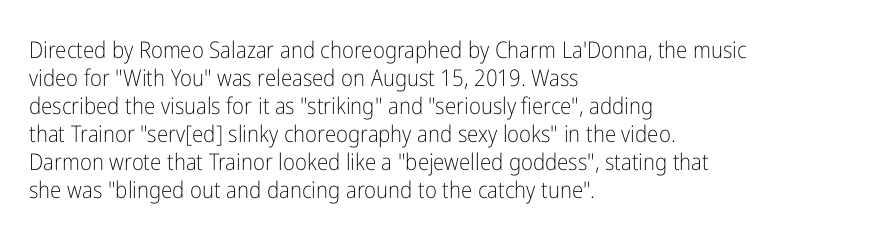
Q: Is the text bold? A: No.
Q: Is the text italic (slanted)? A: No, it is upright.
Q: Is the text underlined? A: No.
Q: How is the paragraph aligned? A: Left-aligned.
Q: Is the spacing between letters normal or unusually wide? A: Normal.
